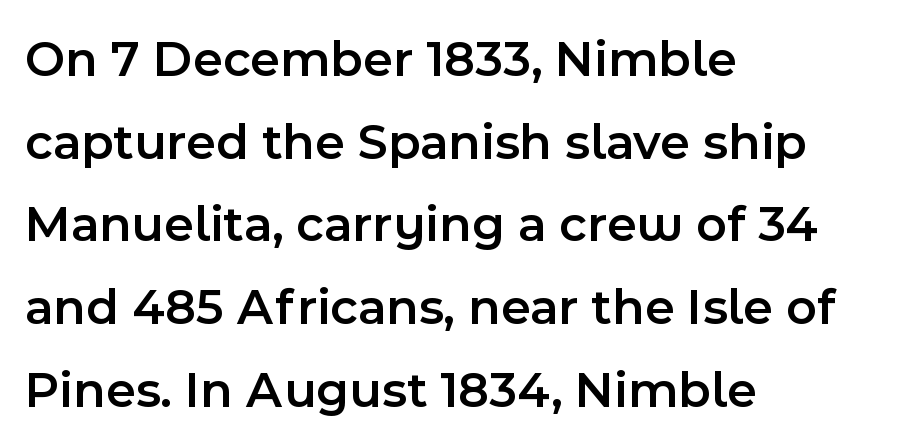
The image shows 52 px semibold sans-serif type, upright; set left-aligned, normal line spacing (1.59x), normal letter spacing, not underlined; a medium x-height.
